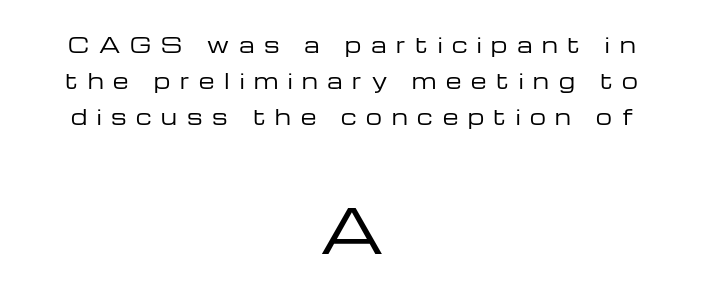
Q: Is the text bold? A: No.
Q: Is the text italic (slanted)? A: No, it is upright.
Q: Is the typeface a serif or a sans-serif typeface? A: Sans-serif.
Q: Is the text underlined? A: No.
Q: How is the paragraph aligned? A: Centered.
Q: Is the spacing between letters normal or unusually wide? A: Unusually wide.
Q: Which block of text is set in a larger size, the first (top) or the second (bottom)? A: The second (bottom) one.
Q: Width (condensed, normal, or wide)? A: Wide.
Q: Stroke contrast? A: Low.
Q: x-height? A: Medium.
Q: Monospaced? A: No.
